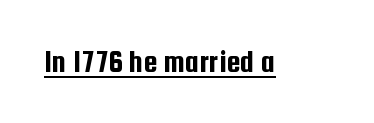
{"serif": "no", "italic": "no", "width": "condensed", "stroke_contrast": "low", "x_height": "medium", "monospaced": "no", "underline": "yes", "letter_spacing": "normal", "letter_spacing_em": 0.0, "glyph_px": 32}
